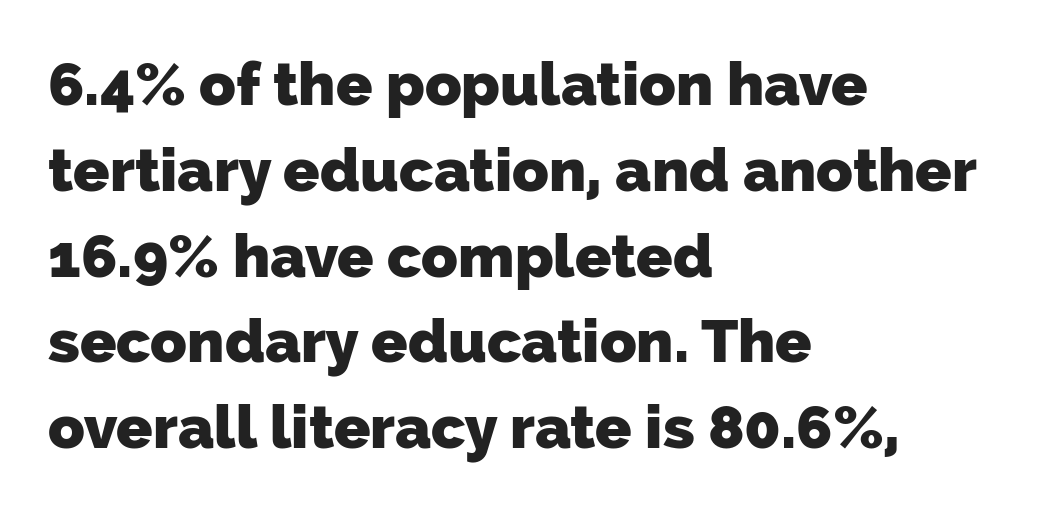
Glyph-to-glyph distance matches everyday printed text. Lines of text with bare space underneath. The passage shown is typed in a proportional face where columns would drift. The rendering anchors every line to the left-hand side.
